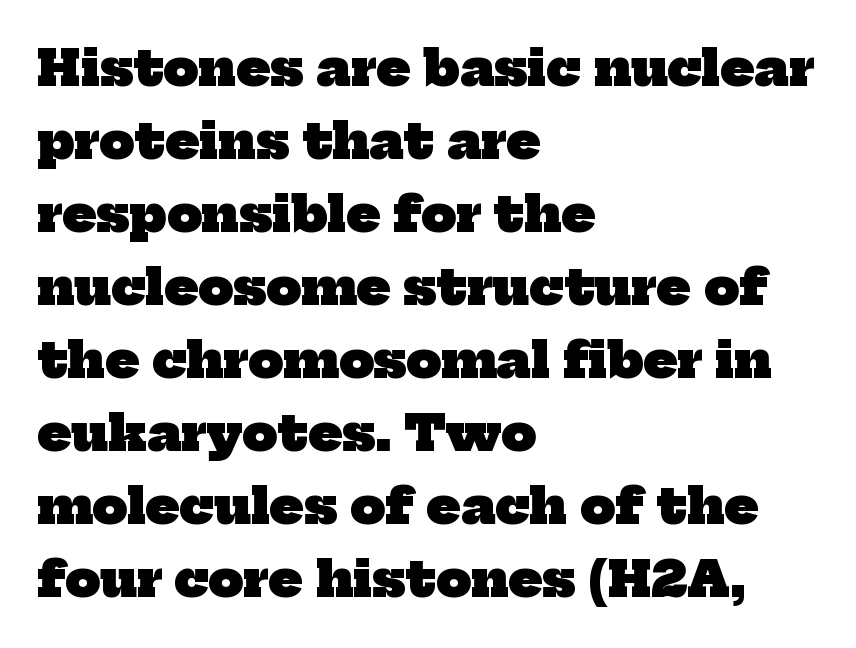
The image shows 49 px heavy serif type; set left-aligned, normal line spacing (1.49x), normal letter spacing, not underlined; low stroke contrast and a medium x-height.
